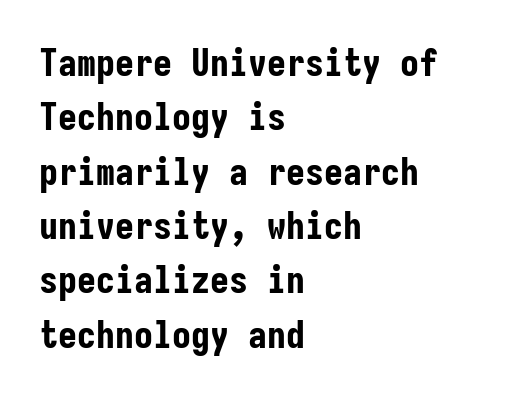
{"serif": "no", "italic": "no", "bold": "yes", "weight": "bold", "width": "condensed", "stroke_contrast": "low", "x_height": "medium", "monospaced": "yes", "underline": "no", "align": "left", "line_spacing": "normal", "line_spacing_ratio": 1.43, "letter_spacing": "normal", "letter_spacing_em": 0.0, "glyph_px": 38}
